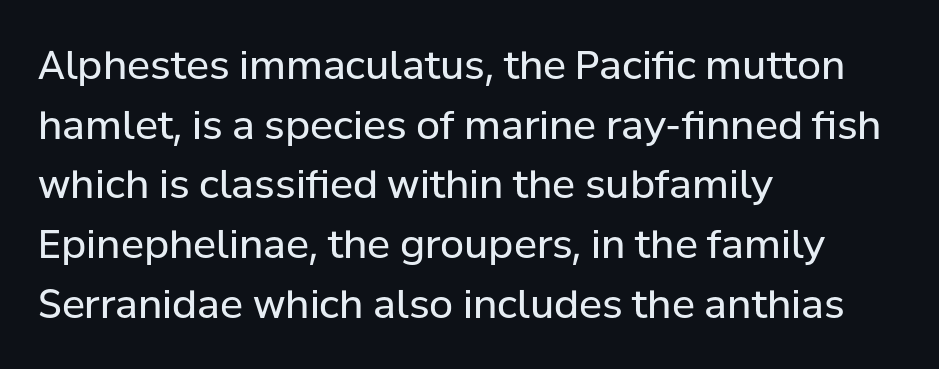
{"serif": "no", "italic": "no", "bold": "no", "weight": "regular", "width": "normal", "stroke_contrast": "low", "x_height": "medium", "monospaced": "no", "underline": "no", "align": "left", "line_spacing": "normal", "line_spacing_ratio": 1.53, "letter_spacing": "normal", "letter_spacing_em": 0.0, "glyph_px": 39}
